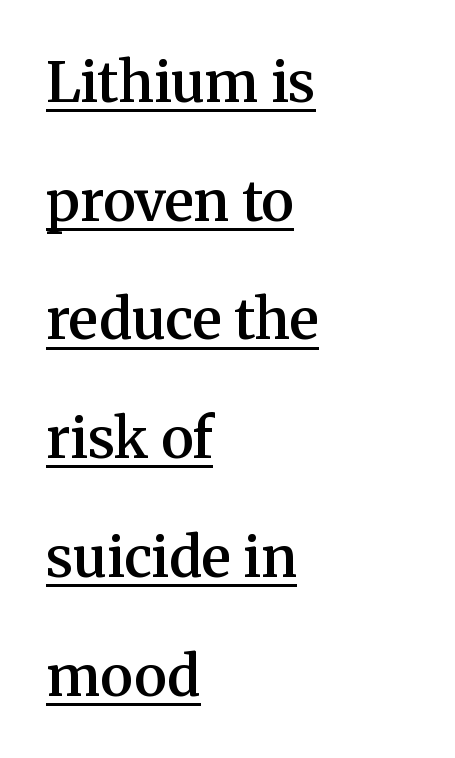
The image shows 56 px semibold serif type, upright; set left-aligned, loose line spacing (2.12x), normal letter spacing, underlined; medium stroke contrast and a medium x-height.
